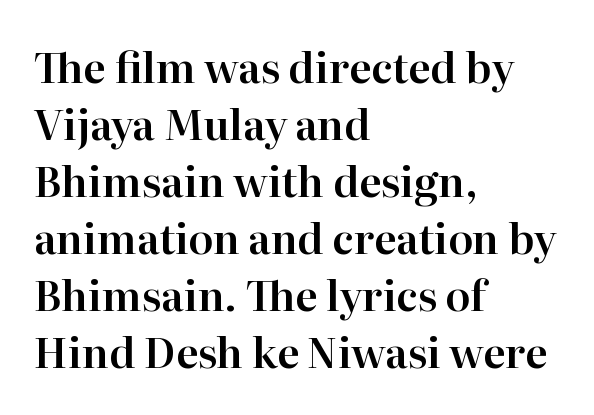
The rag falls on the right side of this text block. The space between consecutive lines is moderate. Letters rest on an invisible, unmarked baseline. Spacing between characters is what you'd get straight out of the box.
